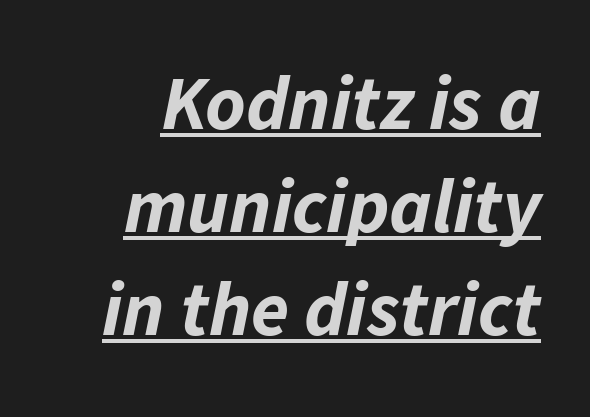
Notice how thick the strokes are: this is what a full bold looks like. There is no visible air inserted between adjacent glyphs. This sample has the flowing, uneven cadence of proportional lettering. Notice how descenders clear the ascenders below comfortably — that's standard leading. The typesetter has applied underlining to the passage shown.
